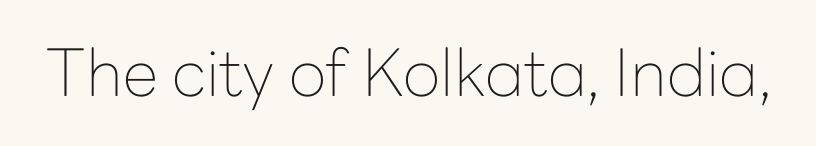
This rendering leaves character spacing at its baseline value. Clear beneath every line of the passage. Character widths vary here, with narrow letters taking less room than wide ones. No letter is thick-stroked: the sample isn't bold.
